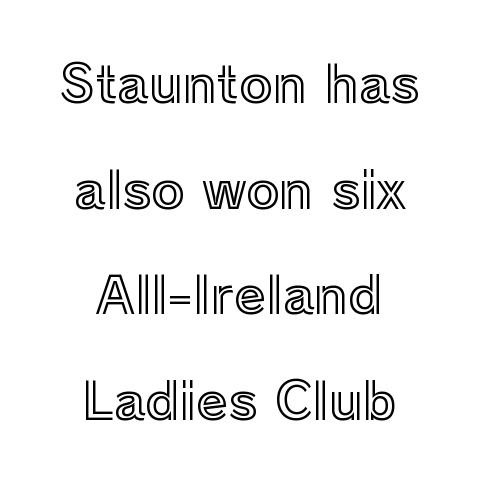
The image shows 51 px text type, upright; set centered, loose line spacing (2.07x), normal letter spacing, not underlined; a medium x-height.
